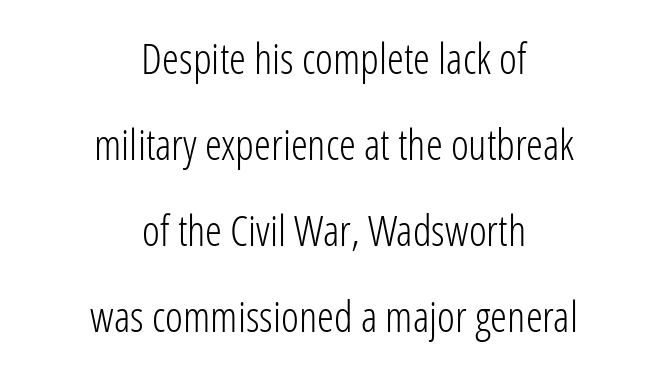
The image shows 43 px light, condensed sans-serif type, upright; set centered, loose line spacing (2.0x), normal letter spacing, not underlined; low stroke contrast and a medium x-height.
